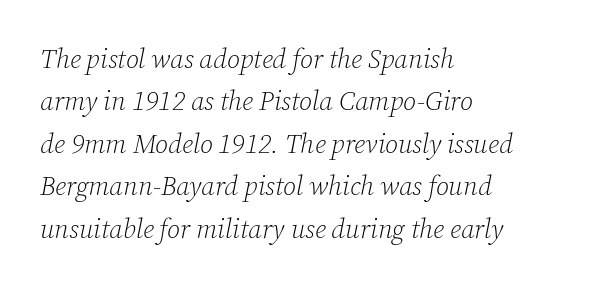
This sample uses an oblique cut, with every glyph tilted off the vertical. Honestly, the letter spacing is just normal — you wouldn't notice it. Leading matches the norm, producing a regular column. Lines of text with bare space underneath.
